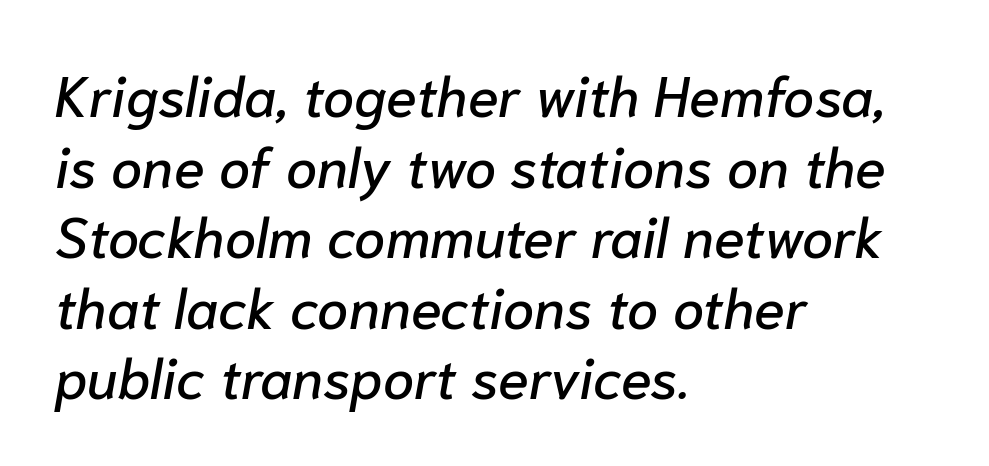
The image shows 56 px text type, italic (leaning right); set left-aligned, normal line spacing (1.26x), normal letter spacing, not underlined; low stroke contrast and a medium x-height.
